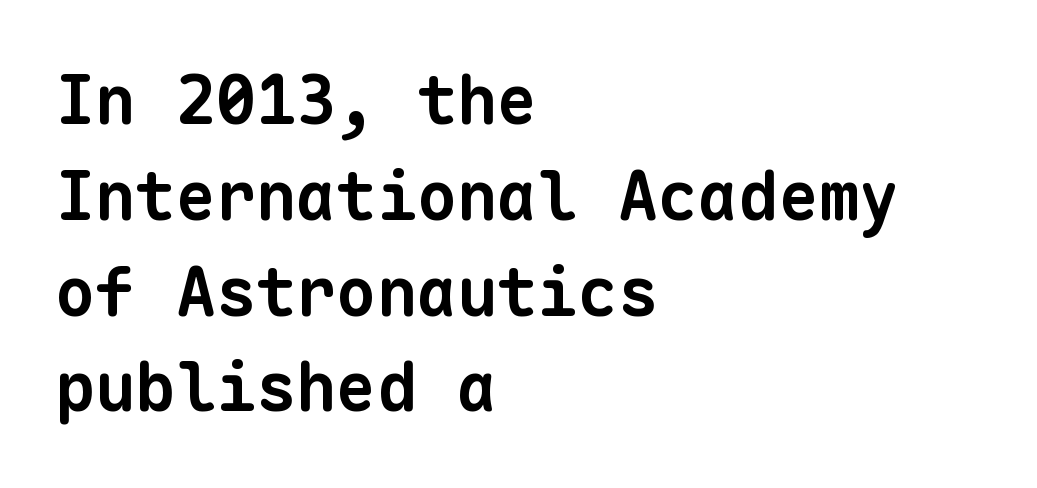
{"serif": "no", "bold": "yes", "weight": "bold", "width": "normal", "stroke_contrast": "low", "x_height": "medium", "monospaced": "yes", "underline": "no", "align": "left", "line_spacing": "normal", "line_spacing_ratio": 1.43, "letter_spacing": "normal", "letter_spacing_em": 0.0, "glyph_px": 67}
